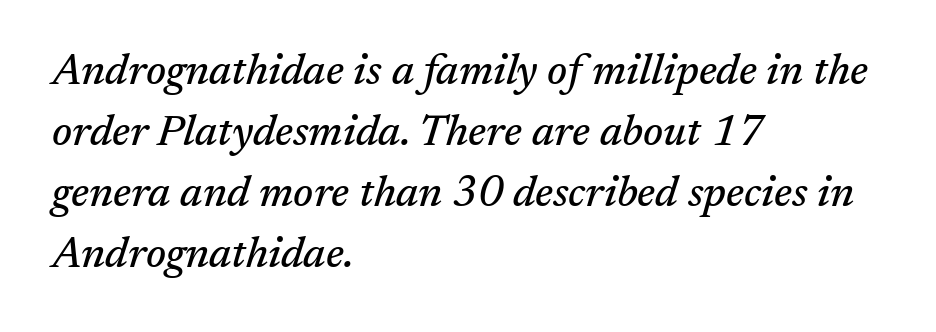
{"serif": "yes", "italic": "yes", "lean": "right", "slant_degrees": 17, "width": "normal", "stroke_contrast": "medium", "x_height": "medium", "monospaced": "no", "underline": "no", "align": "left", "line_spacing": "normal", "line_spacing_ratio": 1.42, "letter_spacing": "normal", "letter_spacing_em": 0.0, "glyph_px": 43}
